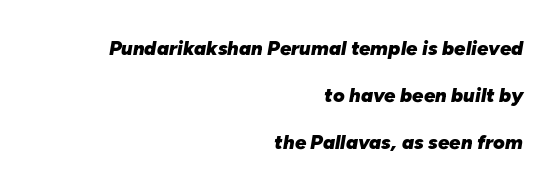
The image shows 20 px bold type, italic (leaning right); set right-aligned, loose line spacing (2.34x), normal letter spacing, not underlined.
